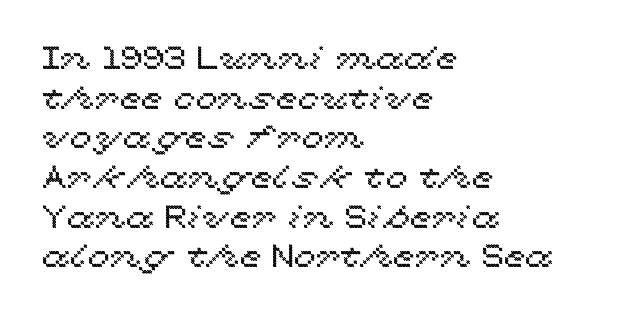
The image shows 32 px wide type; set left-aligned, line spacing 1.24x, normal letter spacing, not underlined; a medium x-height.
